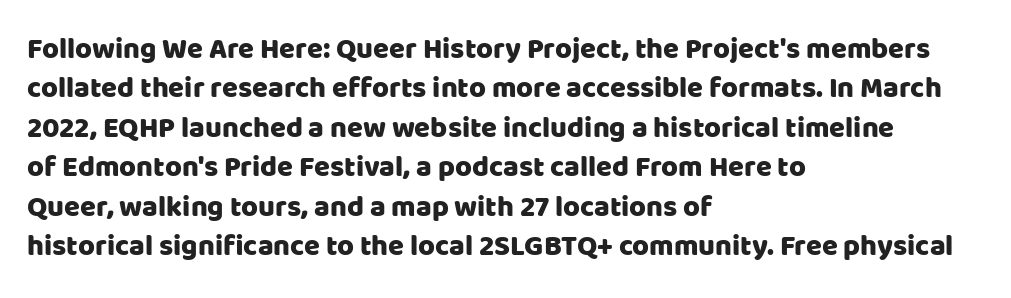
A typesetter would call this proportional, since set widths differ per character. Each letter's strokes conclude bluntly, with no projecting serifs. The passage shown stacks its lines at a standard gap. Is there any slant? The stems are plumb. Words appear dense and cohesive because spacing is normal. Casual observation: everything's shoved over to the left.
